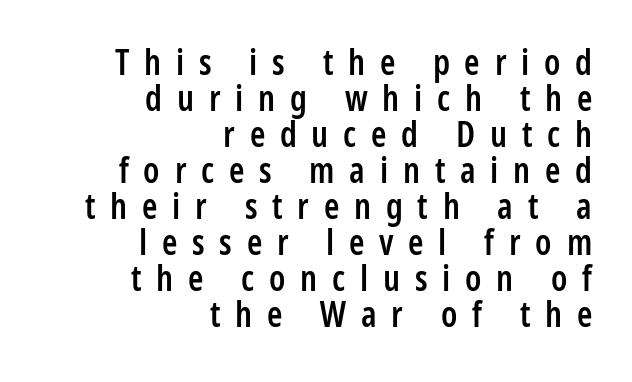
The image shows 35 px semibold, condensed sans-serif type, upright; set right-aligned, tight line spacing (1.03x), unusually wide letter spacing (+0.42 em), not underlined; low stroke contrast and a large x-height.
